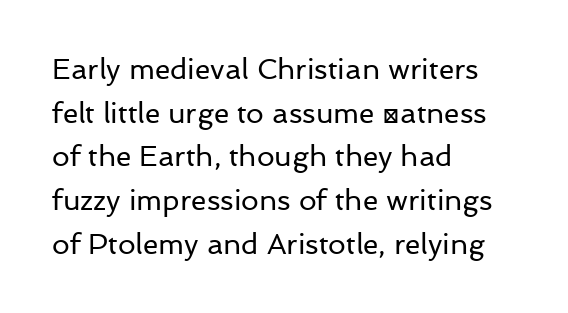
The horizontal fit of the characters is conventional and even. Is the block centered? No — it sits flush against the left margin. Do the letters lean? They stand straight. Honestly, the row spacing looks completely unremarkable. Just letters on the line, the space beneath them empty. These glyphs show unthickened strokes, regular width or finer.
